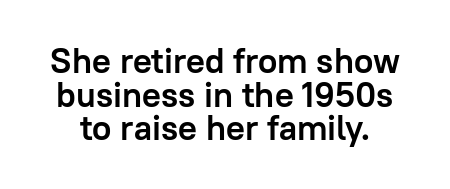
The image shows 35 px semibold sans-serif type, upright; set tight line spacing (0.96x), normal letter spacing, not underlined; low stroke contrast and a medium x-height.
